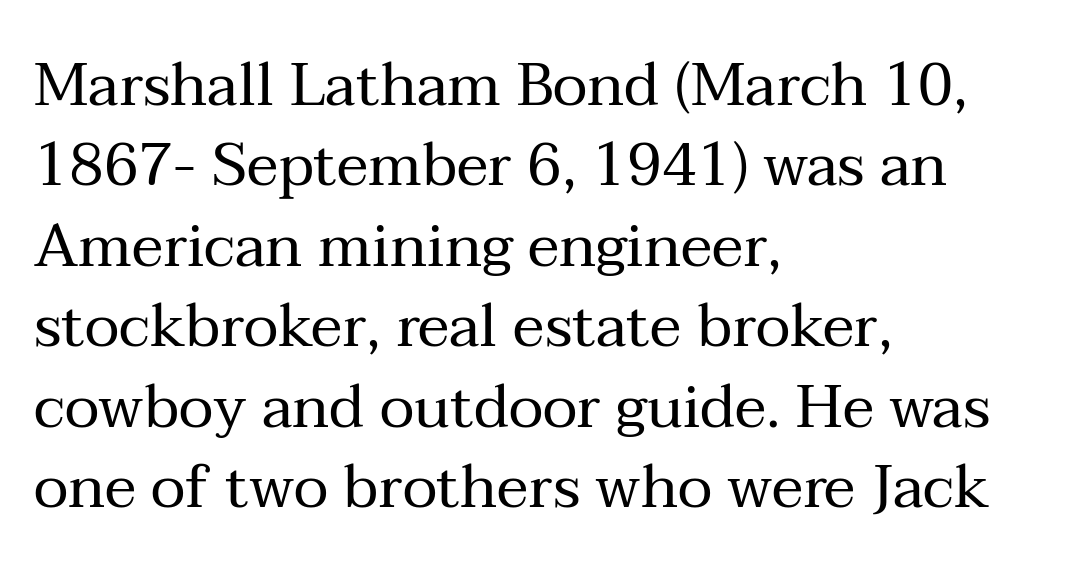
Stems and bowls with no extra thickness — not bold. This sample uses plain, unmodified letter spacing. Layout note: lines flush left. It's the straight-up-and-down kind of type. The face used here is seriffed, in the tradition of book romans. Think of a printed novel: that variable character pitch is what you see here.
